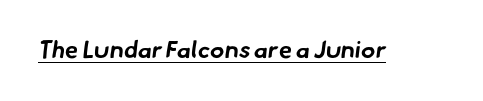
{"bold": "yes", "underline": "yes", "letter_spacing": "normal", "letter_spacing_em": 0.0, "glyph_px": 24}
